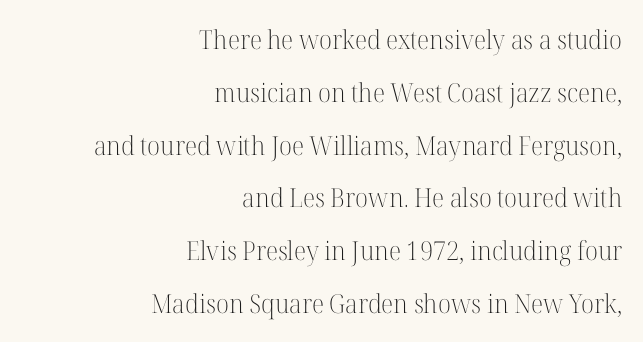
Nobody touched the tracking dial on this one. Horizontally, the lines are justified to the trailing edge only. What's the leading like? Stretched, with rows far apart. Stem width sits at or under what a default text font uses. You can tell it's not italic because the verticals are truly vertical. No word sits above an underline.
